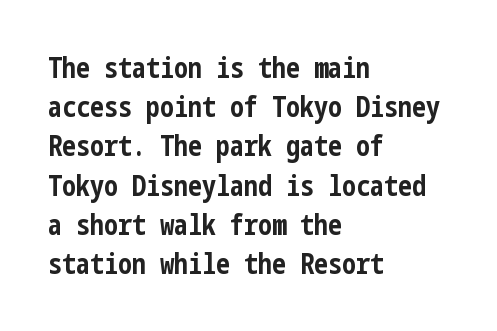
Q: Is the text bold? A: Yes.
Q: Is the text italic (slanted)? A: No, it is upright.
Q: Is the typeface a serif or a sans-serif typeface? A: Sans-serif.
Q: Is the text underlined? A: No.
Q: How is the paragraph aligned? A: Left-aligned.
Q: Is the spacing between letters normal or unusually wide? A: Normal.
Q: Is the spacing between lines tight, normal or loose? A: Normal.
Q: Width (condensed, normal, or wide)? A: Condensed.
Q: Stroke contrast? A: Low.
Q: x-height? A: Medium.
